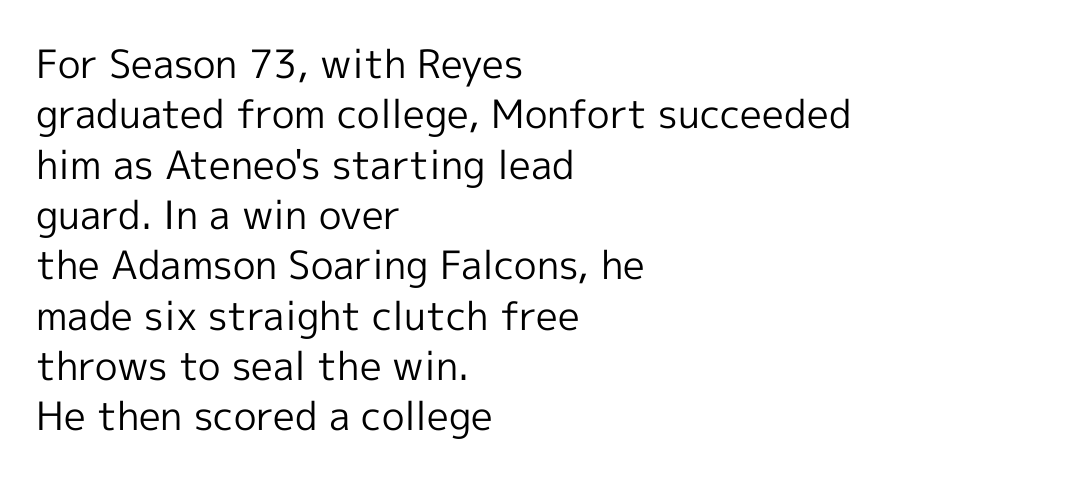
{"serif": "no", "italic": "no", "bold": "no", "weight": "regular", "width": "normal", "x_height": "medium", "monospaced": "no", "underline": "no", "align": "left", "line_spacing": "normal", "line_spacing_ratio": 1.29, "letter_spacing": "normal", "letter_spacing_em": 0.0, "glyph_px": 39}
